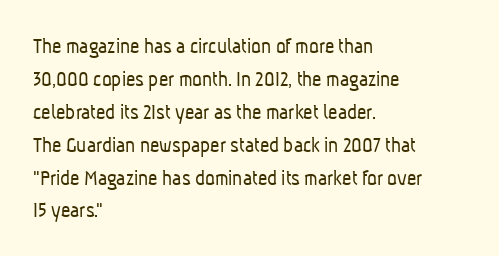
{"bold": "no", "underline": "no", "align": "left", "line_spacing": "normal", "line_spacing_ratio": 1.43, "letter_spacing": "normal", "letter_spacing_em": 0.0, "glyph_px": 23}
